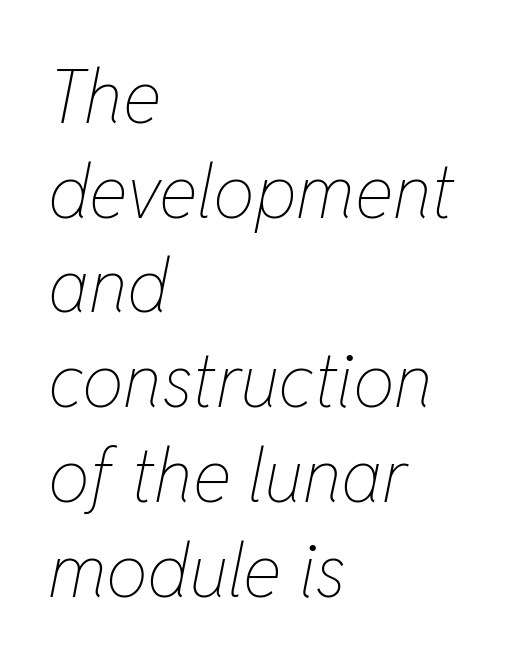
{"italic": "yes", "lean": "right", "slant_degrees": 11, "bold": "no", "weight": "thin", "width": "condensed", "stroke_contrast": "low", "x_height": "medium", "monospaced": "no", "underline": "no", "align": "left", "line_spacing": "normal", "line_spacing_ratio": 1.28, "letter_spacing": "normal", "letter_spacing_em": 0.0, "glyph_px": 74}
